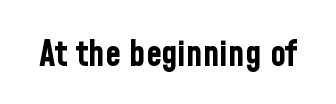
Q: Is the text bold? A: Yes.
Q: Is the text italic (slanted)? A: No, it is upright.
Q: Is the typeface a serif or a sans-serif typeface? A: Sans-serif.
Q: Is the text underlined? A: No.
Q: Is the spacing between letters normal or unusually wide? A: Normal.
Q: Width (condensed, normal, or wide)? A: Condensed.
Q: Stroke contrast? A: Low.
Q: x-height? A: Medium.
Q: Monospaced? A: No.
